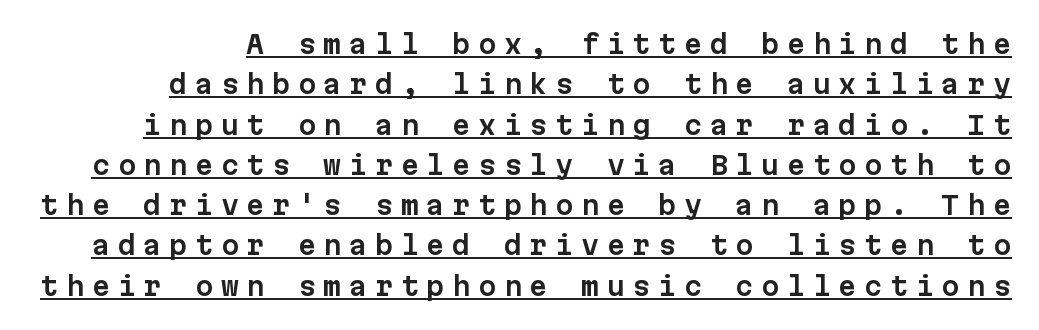
{"italic": "no", "underline": "yes", "line_spacing": "normal", "line_spacing_ratio": 1.55, "letter_spacing": "wide", "letter_spacing_em": 0.29, "glyph_px": 26}
